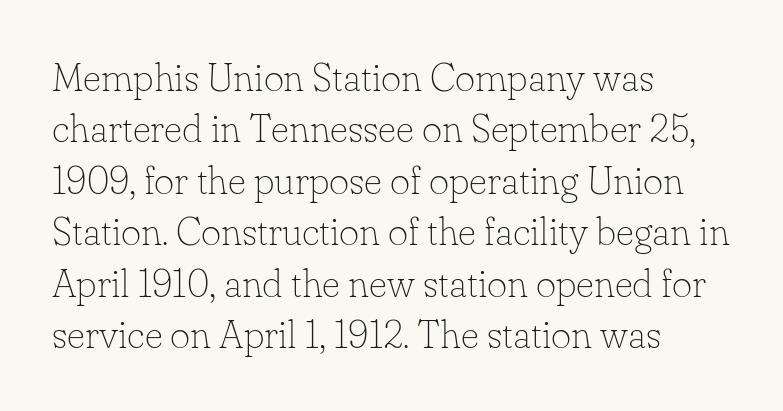
{"serif": "yes", "italic": "no", "bold": "no", "weight": "thin", "width": "normal", "stroke_contrast": "low", "x_height": "small", "monospaced": "no", "underline": "no", "align": "left", "line_spacing": "normal", "line_spacing_ratio": 1.32, "letter_spacing": "normal", "letter_spacing_em": 0.0, "glyph_px": 39}
